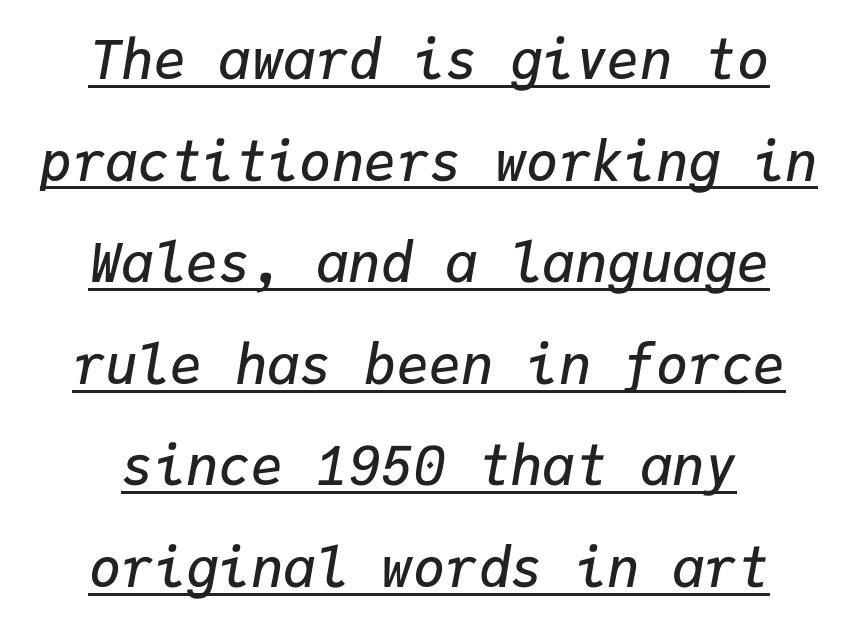
Q: Is the text bold? A: Semi-bold.
Q: Is the text italic (slanted)? A: Yes, it leans right by about 9 degrees.
Q: Is the text underlined? A: Yes.
Q: How is the paragraph aligned? A: Centered.
Q: Is the spacing between letters normal or unusually wide? A: Normal.
Q: Width (condensed, normal, or wide)? A: Normal.
Q: Stroke contrast? A: Low.
Q: x-height? A: Medium.
Q: Monospaced? A: Yes.
